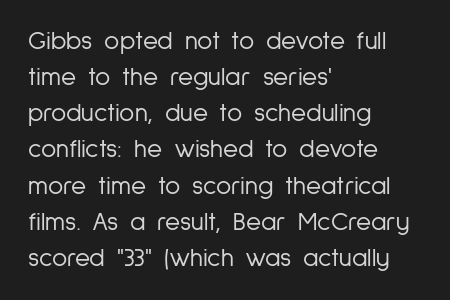
Teacher's note: observe the even left margin — that is flush-left alignment. Students, note that the glyphs here touch the page at normal intervals. Do the letters lean? They stand straight. Descenders hang freely into open space. Stem width sits at or under what a default text font uses.
